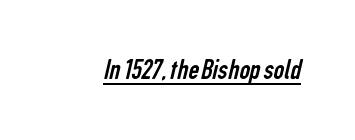
Q: Is the text bold? A: No.
Q: Is the typeface a serif or a sans-serif typeface? A: Sans-serif.
Q: Is the text underlined? A: Yes.
Q: Is the spacing between letters normal or unusually wide? A: Normal.
Q: Width (condensed, normal, or wide)? A: Condensed.
Q: Stroke contrast? A: Low.
Q: x-height? A: Medium.
Q: Monospaced? A: No.
